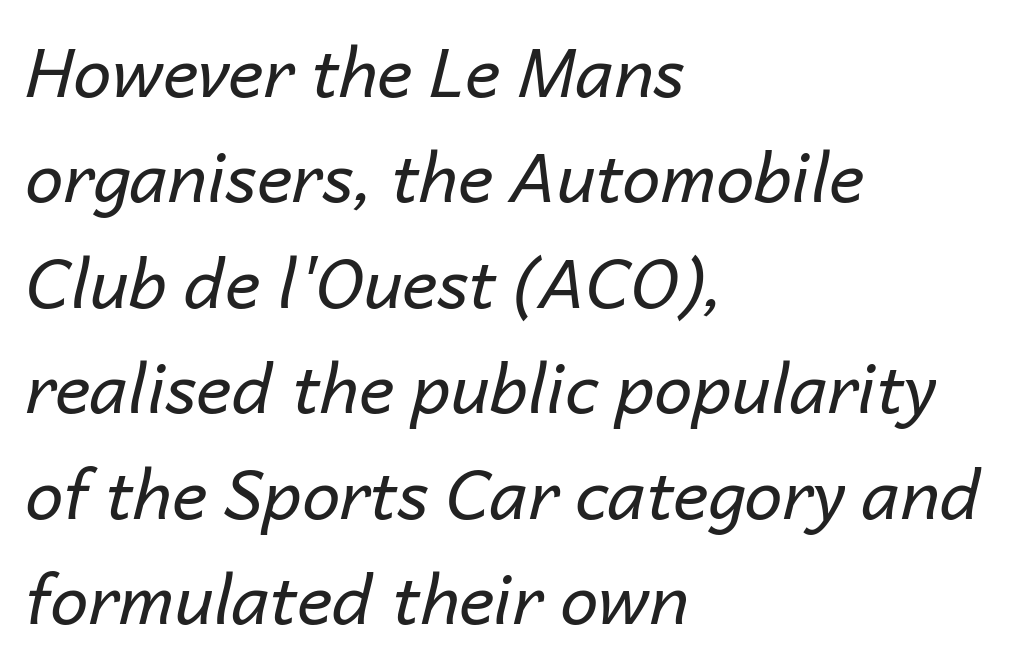
The image shows 68 px regular-weight type, italic (leaning right); set left-aligned, normal line spacing (1.55x), normal letter spacing, not underlined; low stroke contrast and a medium x-height.
